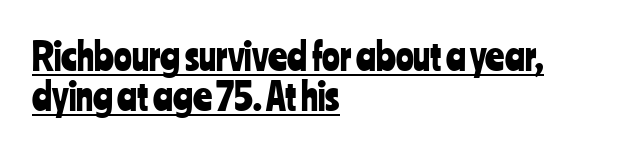
{"serif": "no", "italic": "no", "width": "condensed", "stroke_contrast": "low", "x_height": "medium", "monospaced": "no", "underline": "yes", "align": "left", "line_spacing": "tight", "line_spacing_ratio": 1.09, "letter_spacing": "normal", "letter_spacing_em": 0.0, "glyph_px": 37}
